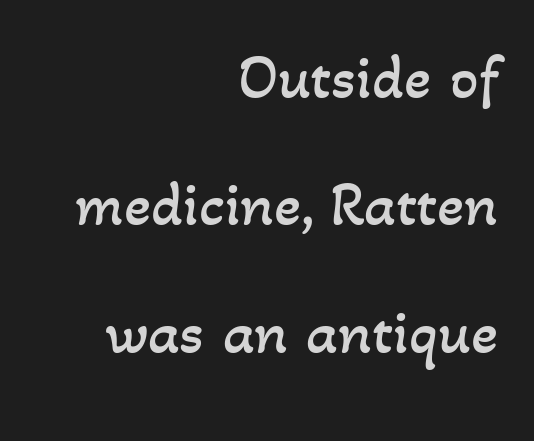
This sample has the flowing, uneven cadence of proportional lettering. Weight: regular or lighter. Students, note that the glyphs here touch the page at normal intervals. Is the block centered? No — it sits flush against the right margin. Unmarked baselines from the first word to the last. Reading down the column, the eye jumps a long way to each next line.
